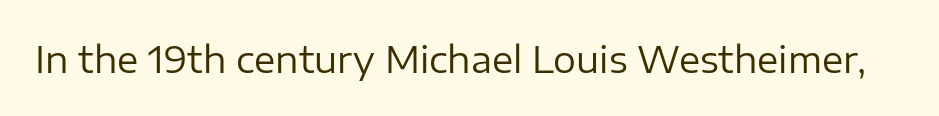
Is this a fixed-width face? No — the glyphs have proportional, varying widths. Vertical strokes here are truly vertical. Glance below the letters and you will spot only blank space. The face used here is a sans, in the tradition of grotesques and geometrics. The face looks like a standard text weight, possibly lighter. Short note: letters normally spaced.
